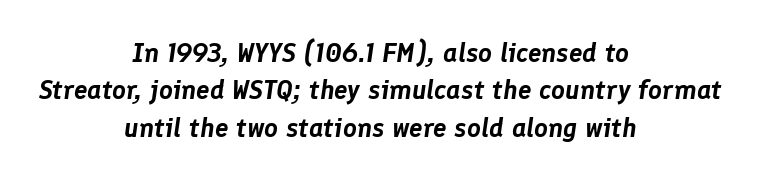
{"italic": "yes", "lean": "right", "slant_degrees": 8, "underline": "no", "align": "center", "line_spacing": "normal", "line_spacing_ratio": 1.38, "letter_spacing": "normal", "letter_spacing_em": 0.0, "glyph_px": 27}
